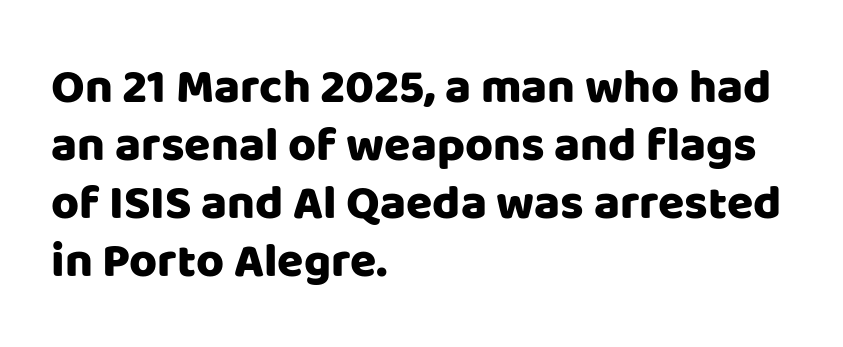
{"serif": "no", "italic": "no", "width": "normal", "stroke_contrast": "low", "x_height": "large", "monospaced": "no", "underline": "no", "align": "left", "line_spacing_ratio": 1.21, "letter_spacing": "normal", "letter_spacing_em": 0.0, "glyph_px": 48}
